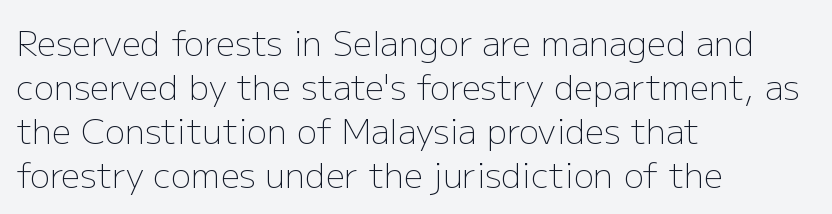
{"serif": "no", "italic": "no", "bold": "no", "weight": "light", "width": "normal", "stroke_contrast": "low", "x_height": "medium", "monospaced": "no", "underline": "no", "align": "left", "line_spacing": "normal", "line_spacing_ratio": 1.29, "letter_spacing": "normal", "letter_spacing_em": 0.0, "glyph_px": 34}
